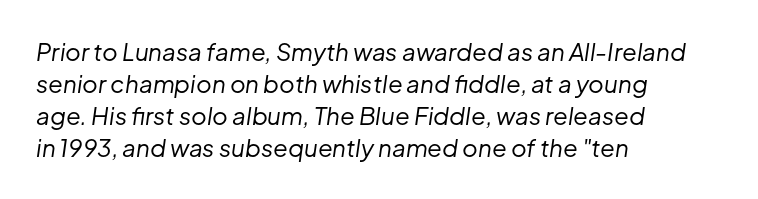
Slanted lettering throughout. Lines of text with bare space underneath. The lines sit at an ordinary, default distance from one another. If you drew a ruler down the left edge, every line would touch it.
